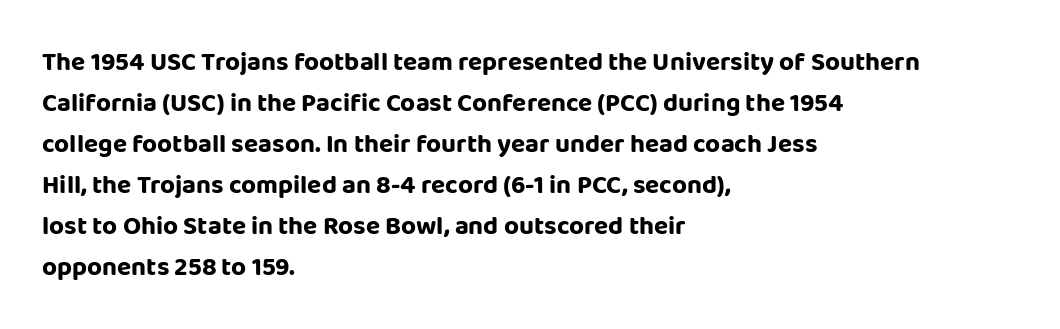
The image shows 26 px bold type, upright; set left-aligned, normal line spacing (1.58x), normal letter spacing, not underlined.
